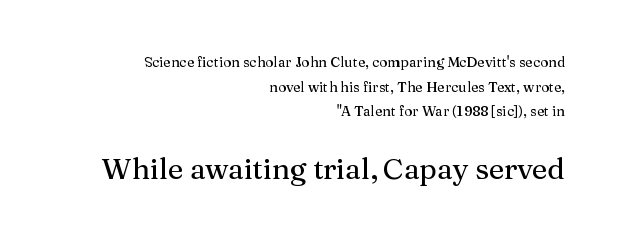
{"serif": "yes", "italic": "no", "width": "normal", "stroke_contrast": "medium", "x_height": "medium", "monospaced": "no", "underline": "no", "align": "right", "line_spacing_ratio": 1.76, "letter_spacing": "normal", "letter_spacing_em": 0.0, "larger_block": "second", "size_ratio": 2.07, "glyph_px": 29}
